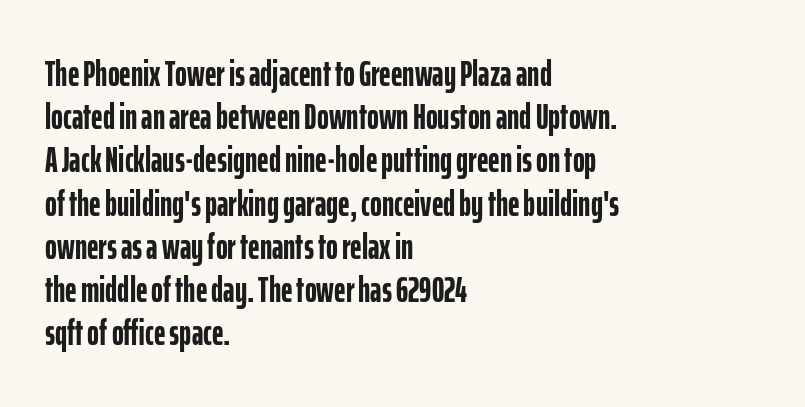
The image shows 36 px semibold, condensed sans-serif type, upright; set left-aligned, line spacing 1.2x, normal letter spacing, not underlined; low stroke contrast and a medium x-height.
